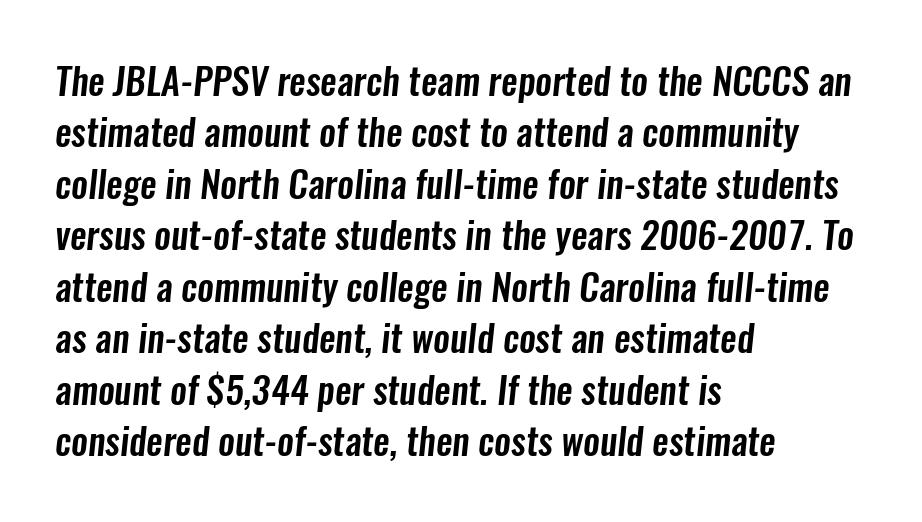
Q: Is the typeface a serif or a sans-serif typeface? A: Sans-serif.
Q: Is the text underlined? A: No.
Q: How is the paragraph aligned? A: Left-aligned.
Q: Is the spacing between letters normal or unusually wide? A: Normal.
Q: Is the spacing between lines tight, normal or loose? A: Normal.
Q: Width (condensed, normal, or wide)? A: Condensed.
Q: Stroke contrast? A: Low.
Q: x-height? A: Medium.
Q: Monospaced? A: No.
